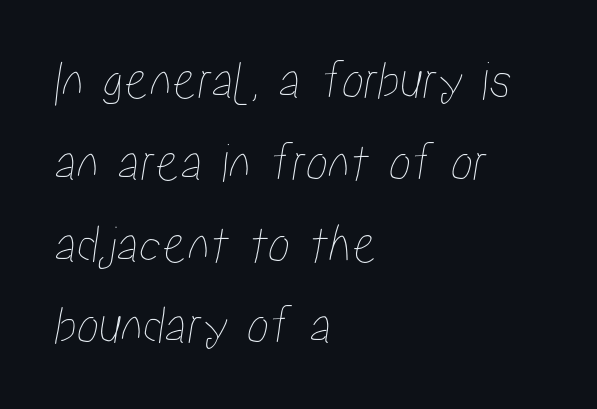
Q: Is the text underlined? A: No.
Q: How is the paragraph aligned? A: Left-aligned.
Q: Is the spacing between letters normal or unusually wide? A: Normal.
Q: Is the spacing between lines tight, normal or loose? A: Normal.
Q: Width (condensed, normal, or wide)? A: Condensed.
Q: Stroke contrast? A: Low.
Q: x-height? A: Medium.
Q: Monospaced? A: No.
